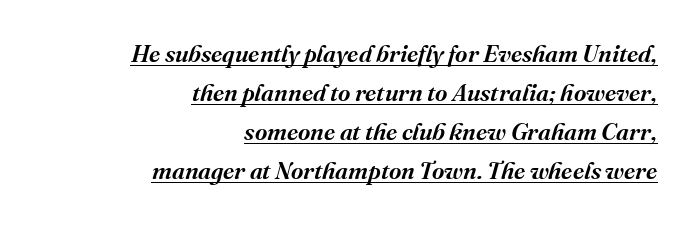
Q: Is the text italic (slanted)? A: Yes, it leans right by about 16 degrees.
Q: Is the text underlined? A: Yes.
Q: How is the paragraph aligned? A: Right-aligned.
Q: Is the spacing between letters normal or unusually wide? A: Normal.
Q: Is the spacing between lines tight, normal or loose? A: Normal.
